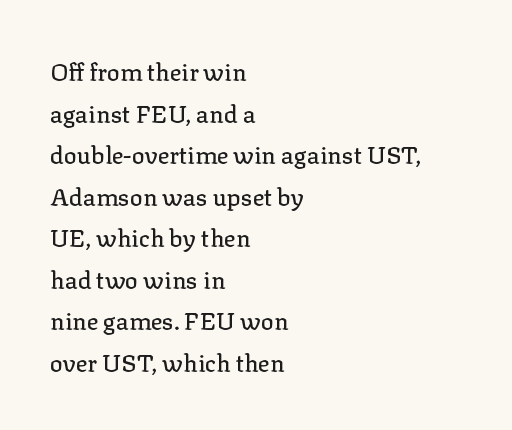
{"italic": "no", "underline": "no", "align": "left", "line_spacing_ratio": 1.73, "letter_spacing": "normal", "letter_spacing_em": 0.0, "glyph_px": 24}
